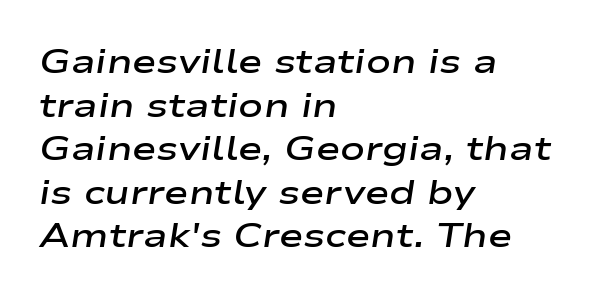
Leading: standard. These lines were composed using italics. Look at the tracking — it's just the regular setting, nothing added. Horizontally, the lines are justified to the leading edge only.
